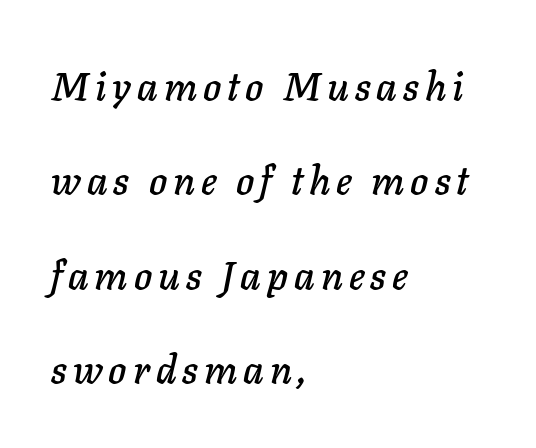
Think of a printed novel: that variable character pitch is what you see here. Characters are canted at an angle relative to the baseline's perpendicular. A classic flush-left, rag-right setting is used for this passage. Rows of type keep a wide berth in the vertical direction.
